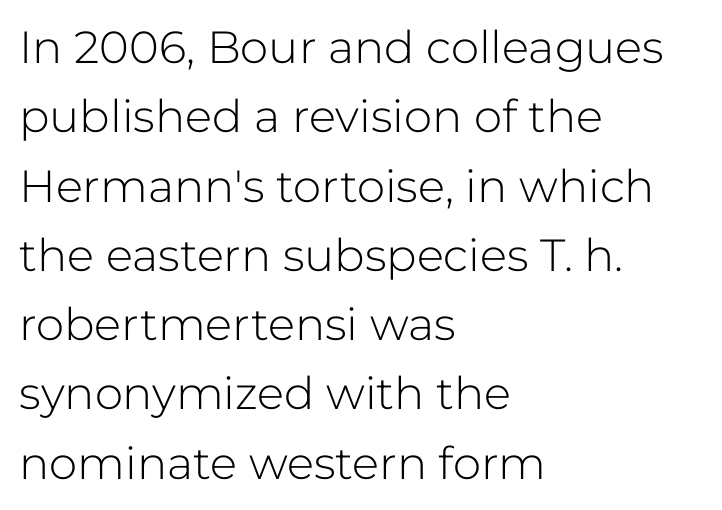
This block has exactly the height ordinary leading produces. Bare-footed words on every line. The font family rendered here belongs to the sans-serif group. This sample uses an upright cut, with every glyph sitting square on the baseline. Do the characters align in a grid? No, the font is proportional. Glyph-to-glyph distance matches everyday printed text.
